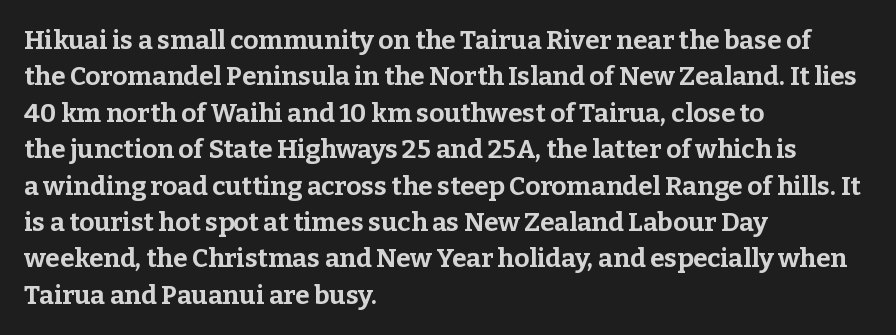
Q: Is the text bold? A: Yes.
Q: Is the text italic (slanted)? A: No, it is upright.
Q: Is the text underlined? A: No.
Q: How is the paragraph aligned? A: Left-aligned.
Q: Is the spacing between letters normal or unusually wide? A: Normal.
Q: Is the spacing between lines tight, normal or loose? A: Normal.
